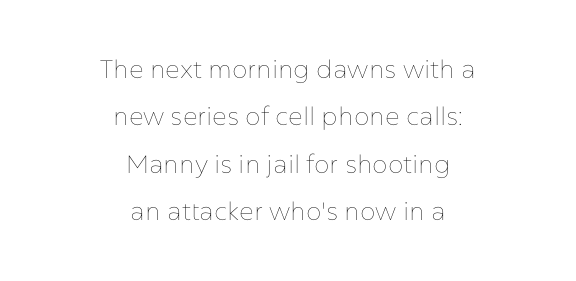
The image shows 25 px text type, upright; set centered, loose line spacing (1.9x), normal letter spacing, not underlined.
